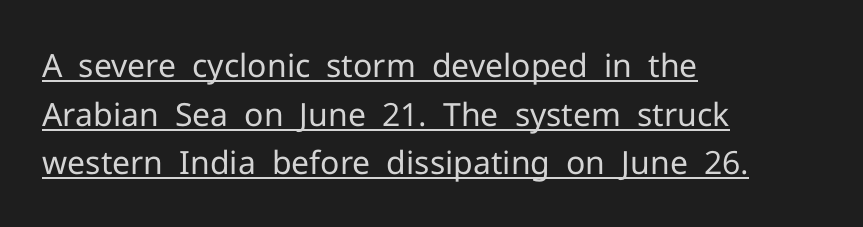
Q: Is the text bold? A: No.
Q: Is the text italic (slanted)? A: No, it is upright.
Q: Is the typeface a serif or a sans-serif typeface? A: Sans-serif.
Q: Is the text underlined? A: Yes.
Q: How is the paragraph aligned? A: Left-aligned.
Q: Is the spacing between letters normal or unusually wide? A: Normal.
Q: Is the spacing between lines tight, normal or loose? A: Normal.
Q: Width (condensed, normal, or wide)? A: Normal.
Q: Stroke contrast? A: Low.
Q: x-height? A: Medium.
Q: Monospaced? A: No.
